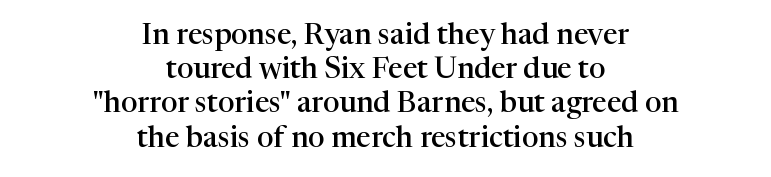
Q: Is the text bold? A: Semi-bold.
Q: Is the text italic (slanted)? A: No, it is upright.
Q: Is the typeface a serif or a sans-serif typeface? A: Serif.
Q: Is the text underlined? A: No.
Q: How is the paragraph aligned? A: Centered.
Q: Is the spacing between letters normal or unusually wide? A: Normal.
Q: Width (condensed, normal, or wide)? A: Normal.
Q: Stroke contrast? A: High.
Q: x-height? A: Medium.
Q: Monospaced? A: No.
